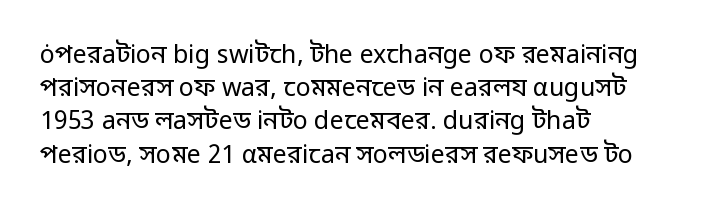
The image shows 25 px text type, upright; set left-aligned, normal line spacing (1.33x), normal letter spacing, not underlined.
